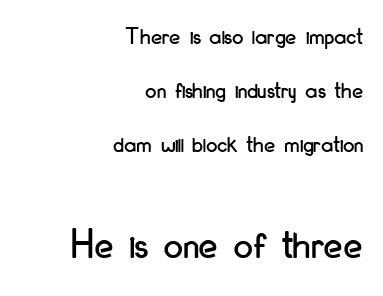
The image shows 43 px condensed sans-serif type, upright; set right-aligned, loose line spacing (2.16x), normal letter spacing, not underlined; the second (bottom) block is 1.72x larger; low stroke contrast and a small x-height.
